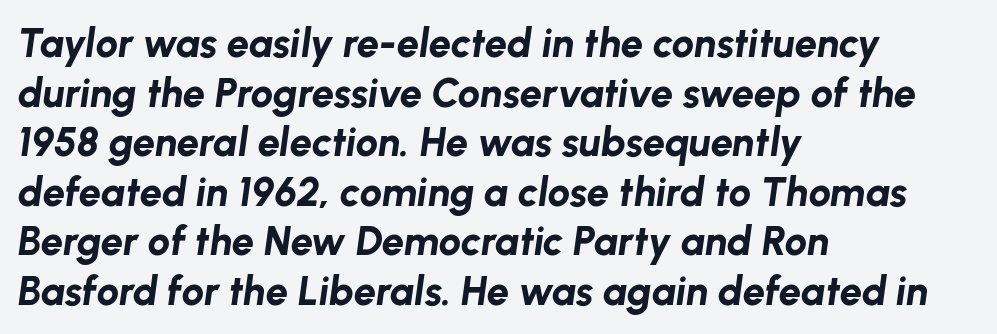
Q: Is the text bold? A: Yes.
Q: Is the text italic (slanted)? A: Yes, it leans right by about 8 degrees.
Q: Is the text underlined? A: No.
Q: How is the paragraph aligned? A: Left-aligned.
Q: Is the spacing between letters normal or unusually wide? A: Normal.
Q: Width (condensed, normal, or wide)? A: Normal.
Q: Stroke contrast? A: Low.
Q: x-height? A: Medium.
Q: Monospaced? A: No.
